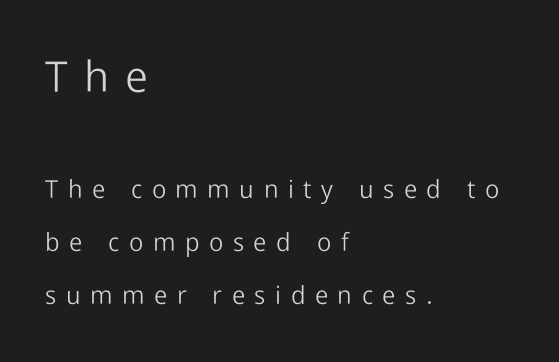
{"serif": "no", "italic": "no", "bold": "no", "weight": "light", "width": "normal", "stroke_contrast": "low", "x_height": "medium", "monospaced": "no", "underline": "no", "align": "left", "line_spacing": "loose", "line_spacing_ratio": 2.12, "letter_spacing": "wide", "letter_spacing_em": 0.38, "larger_block": "first", "size_ratio": 1.72, "glyph_px": 43}
